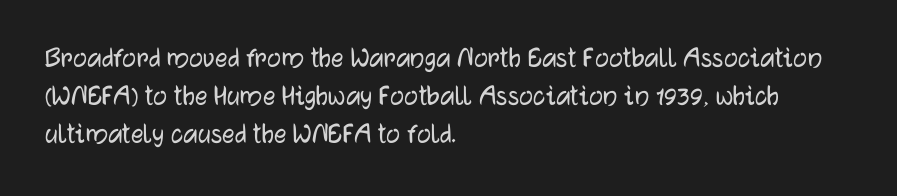
Q: Is the text italic (slanted)? A: No, it is upright.
Q: Is the typeface a serif or a sans-serif typeface? A: Sans-serif.
Q: Is the text underlined? A: No.
Q: How is the paragraph aligned? A: Left-aligned.
Q: Is the spacing between letters normal or unusually wide? A: Normal.
Q: Width (condensed, normal, or wide)? A: Normal.
Q: Stroke contrast? A: Low.
Q: x-height? A: Medium.
Q: Monospaced? A: No.
